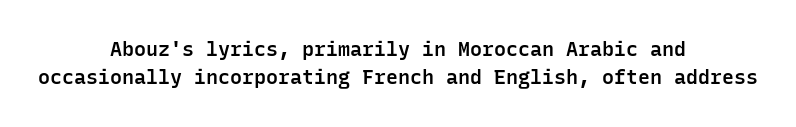
Visually the block forms a symmetrical silhouette, jagged on both flanks. Nope, not italic — everything's standing straight. Weight check: semibold — heavier than regular, not quite bold. What stands out about the letter spacing? Nothing — it is the standard amount. What's the leading like? Ordinary, nothing unusual. Anything drawn beneath the words? Only blank space.
